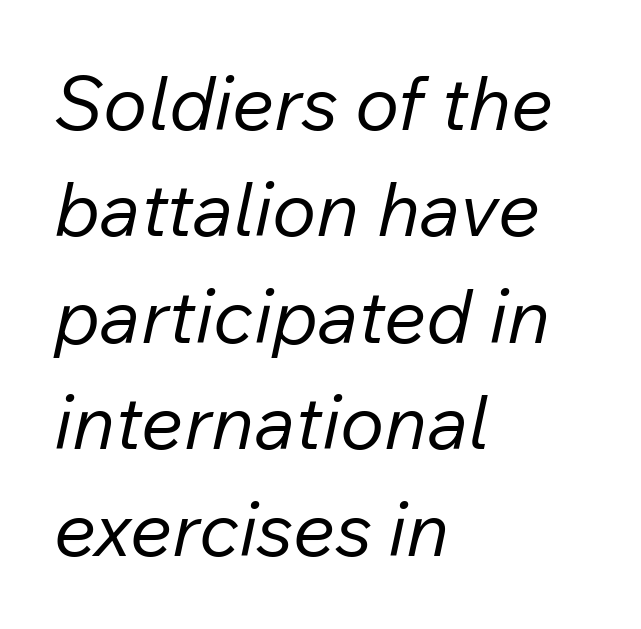
Q: Is the text bold? A: No.
Q: Is the text italic (slanted)? A: Yes, it leans right by about 12 degrees.
Q: Is the text underlined? A: No.
Q: How is the paragraph aligned? A: Left-aligned.
Q: Is the spacing between letters normal or unusually wide? A: Normal.
Q: Is the spacing between lines tight, normal or loose? A: Normal.
Q: Width (condensed, normal, or wide)? A: Normal.
Q: Stroke contrast? A: Low.
Q: x-height? A: Medium.
Q: Monospaced? A: No.
